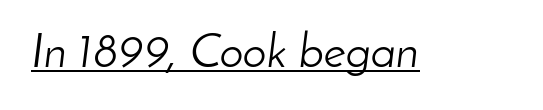
The image shows 48 px light type, italic (leaning right); set normal letter spacing, underlined; low stroke contrast and a small x-height.
